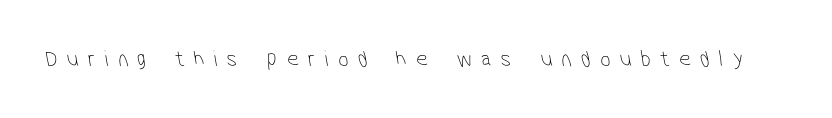
Stem width sits at or under what a default text font uses. The passage shown has open, widely tracked lettering throughout. Any mark beneath the type? The region is blank.
